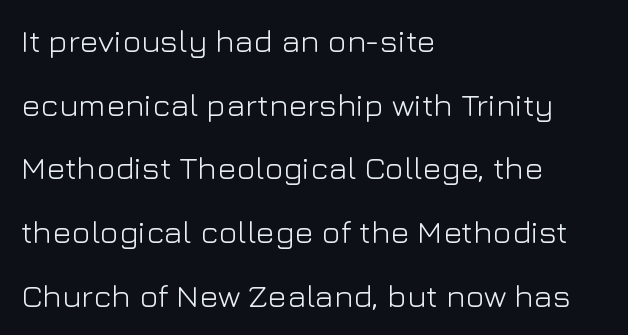
In CSS terms this would be text-align: left. The type is set solid horizontally, with unmodified tracking. The face used here is a sans, in the tradition of grotesques and geometrics. Line spacing here is loose. A roman cut, with each character standing at attention. This is not heavy type; no bold has been used.
